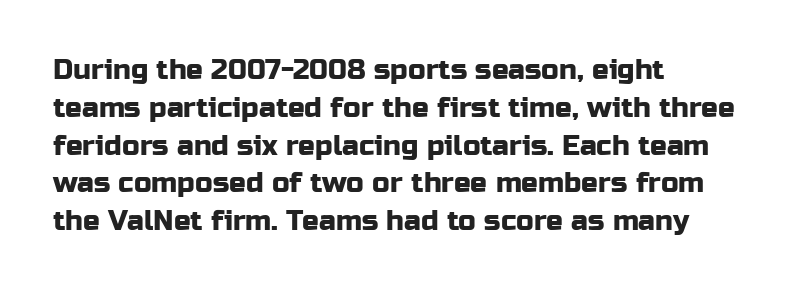
{"serif": "no", "italic": "no", "width": "normal", "stroke_contrast": "low", "x_height": "medium", "monospaced": "no", "underline": "no", "align": "left", "line_spacing": "normal", "line_spacing_ratio": 1.35, "letter_spacing": "normal", "letter_spacing_em": 0.0, "glyph_px": 28}
